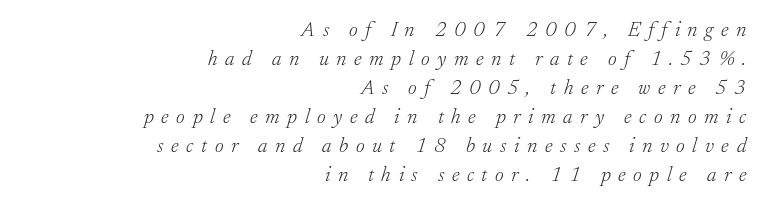
Q: Is the text bold? A: No.
Q: Is the text italic (slanted)? A: Yes, it leans right by about 17 degrees.
Q: Is the text underlined? A: No.
Q: How is the paragraph aligned? A: Right-aligned.
Q: Is the spacing between letters normal or unusually wide? A: Unusually wide.
Q: Is the spacing between lines tight, normal or loose? A: Normal.
